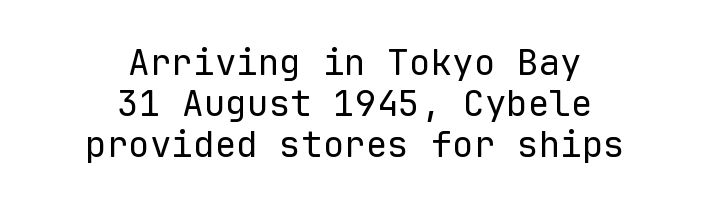
The setting favours the middle, as headings and verse often do. Descenders are the only things crossing below the line. A typesetter would call this zero additional tracking. Here the designer chose a console-style face with uniform glyph widths. This is not heavy type; no bold has been used. Summary of vertical rhythm: compact, with narrow interline spacing.
